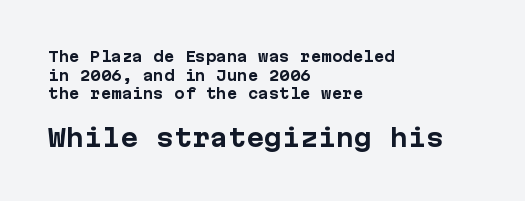
{"italic": "no", "bold": "yes", "underline": "no", "align": "left", "line_spacing": "normal", "line_spacing_ratio": 1.33, "letter_spacing": "normal", "letter_spacing_em": 0.0, "larger_block": "second", "size_ratio": 1.71, "glyph_px": 24}
